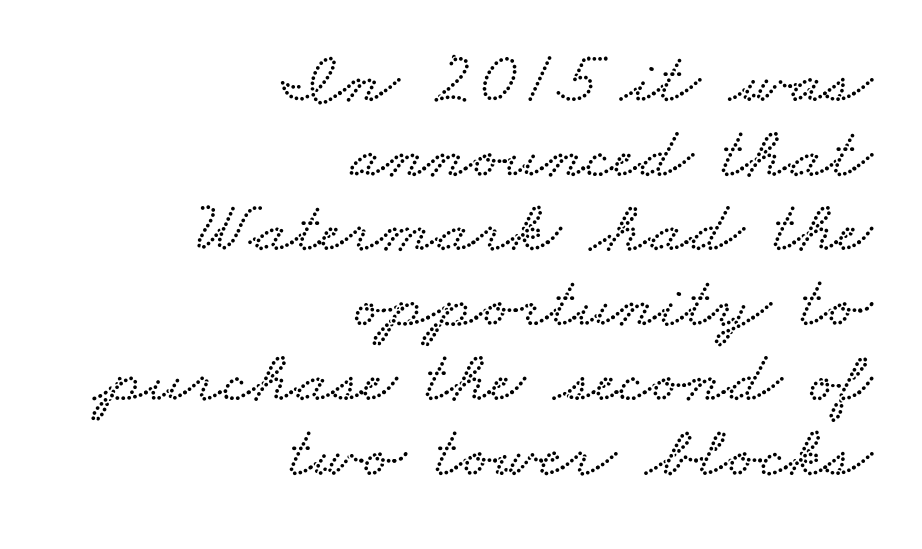
{"width": "wide", "stroke_contrast": "low", "x_height": "small", "monospaced": "no", "underline": "no", "align": "right", "line_spacing": "tight", "line_spacing_ratio": 1.01, "letter_spacing": "normal", "letter_spacing_em": 0.0, "glyph_px": 74}
